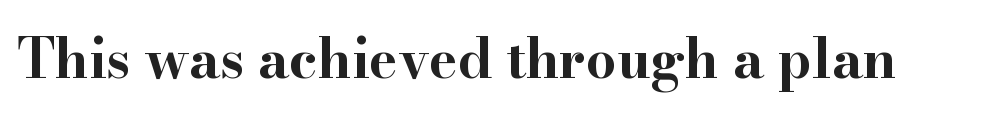
Letterform terminals end in serifs throughout the passage. This is the regular roman posture of the typeface. Is this a fixed-width face? No — the glyphs have proportional, varying widths. The glyphs have the mass of a bold cut. The strip under each line holds only bare page.
